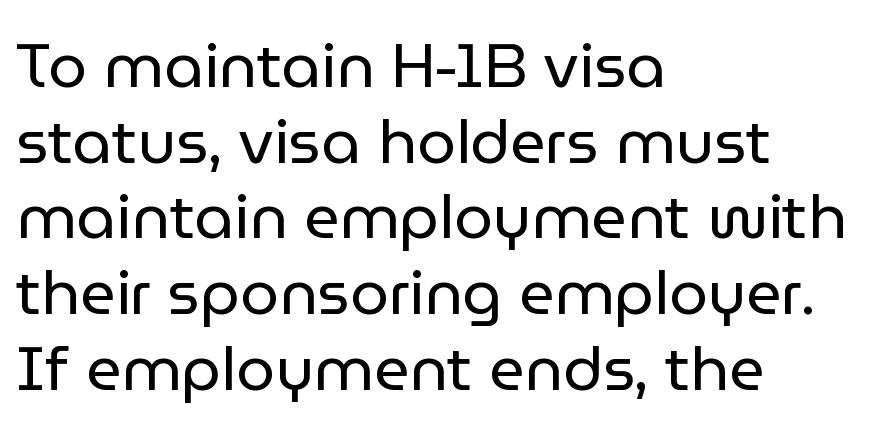
The baseline area is clear. Inter-character spacing is left at the font's built-in metrics. Stroke mass is kept to a normal reading level or below. Notice how the stems are strictly vertical — no italics here.
